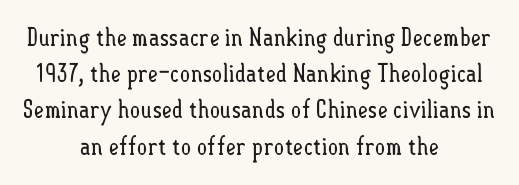
{"italic": "no", "bold": "no", "underline": "no", "align": "center", "line_spacing": "normal", "line_spacing_ratio": 1.45, "letter_spacing": "normal", "letter_spacing_em": 0.0, "glyph_px": 25}
